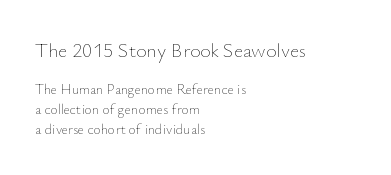
Which margin do the lines hug? The left one — the right edge is uneven. What's the leading like? Ordinary, nothing unusual. Ascenders rise straight up at ninety degrees. Typesetter's note — upper block bumped up in size, lower block left smaller.
